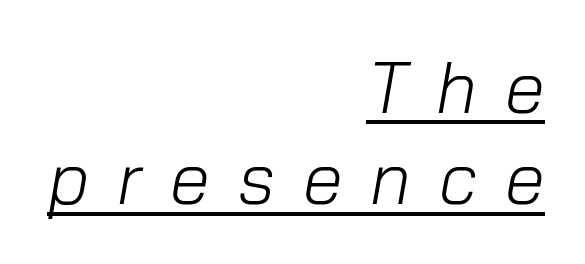
Q: Is the text bold? A: No.
Q: Is the text italic (slanted)? A: Yes, it leans right by about 10 degrees.
Q: Is the text underlined? A: Yes.
Q: How is the paragraph aligned? A: Right-aligned.
Q: Is the spacing between letters normal or unusually wide? A: Unusually wide.
Q: Is the spacing between lines tight, normal or loose? A: Normal.
Q: Width (condensed, normal, or wide)? A: Normal.
Q: Stroke contrast? A: Low.
Q: x-height? A: Medium.
Q: Monospaced? A: No.
